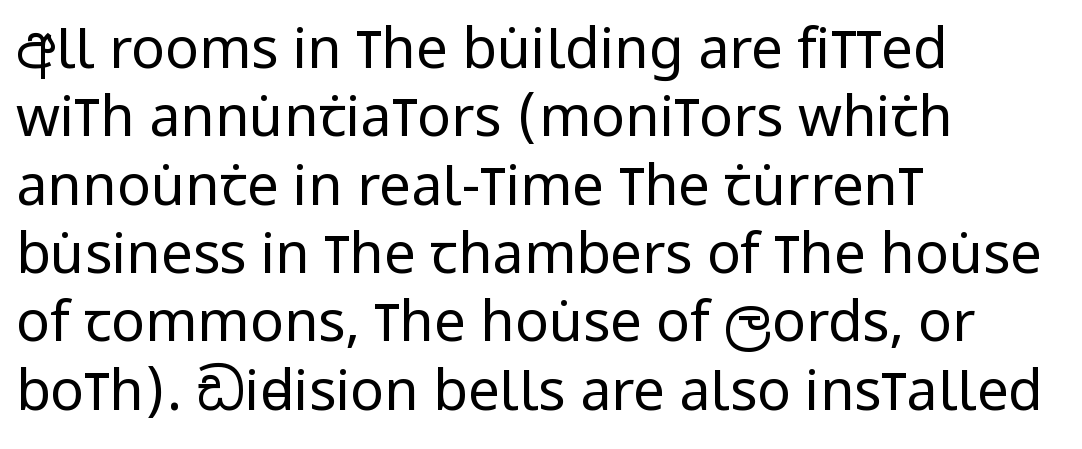
{"serif": "no", "italic": "no", "bold": "no", "weight": "regular", "width": "condensed", "stroke_contrast": "low", "x_height": "large", "monospaced": "no", "underline": "no", "align": "left", "line_spacing_ratio": 1.22, "letter_spacing": "normal", "letter_spacing_em": 0.0, "glyph_px": 56}
